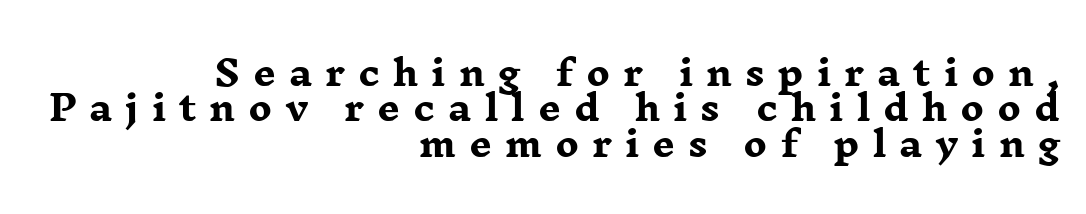
Q: Is the text bold? A: Yes.
Q: Is the text italic (slanted)? A: No, it is upright.
Q: Is the typeface a serif or a sans-serif typeface? A: Serif.
Q: Is the text underlined? A: No.
Q: How is the paragraph aligned? A: Right-aligned.
Q: Is the spacing between letters normal or unusually wide? A: Unusually wide.
Q: Is the spacing between lines tight, normal or loose? A: Tight.
Q: Width (condensed, normal, or wide)? A: Wide.
Q: Stroke contrast? A: Low.
Q: x-height? A: Medium.
Q: Monospaced? A: No.
